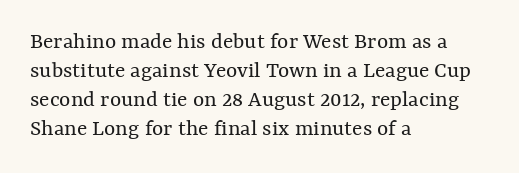
The strokes carry an ordinary text weight at most. Default kerning and tracking; the words read as compact shapes. The gap between lines stays unmarked. Does the lettering tilt? It doesn't — this is upright.
